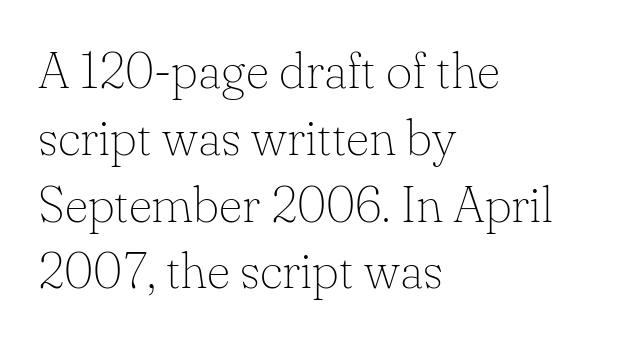
The rendering keeps characters at their native spacing. The typeface chosen for these lines features serifs. Baseline-to-baseline distance is the conventional proportion of letter height. Unmarked baselines from the first word to the last. Every stem runs plumb, perpendicular to the baseline. Reading down the block, your eye returns to a fixed left position each line.
